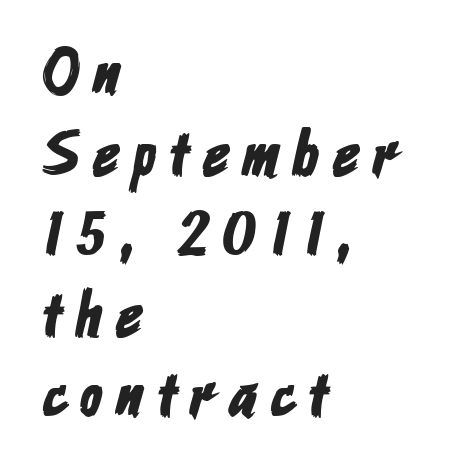
Q: Is the typeface a serif or a sans-serif typeface? A: Sans-serif.
Q: Is the text underlined? A: No.
Q: How is the paragraph aligned? A: Left-aligned.
Q: Is the spacing between letters normal or unusually wide? A: Unusually wide.
Q: Width (condensed, normal, or wide)? A: Condensed.
Q: Stroke contrast? A: Low.
Q: x-height? A: Medium.
Q: Monospaced? A: No.
